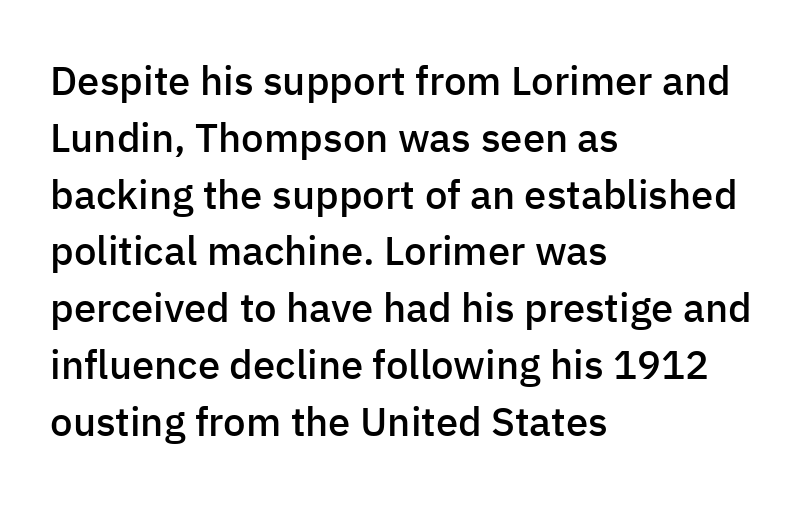
Q: Is the text bold? A: Semi-bold.
Q: Is the text italic (slanted)? A: No, it is upright.
Q: Is the typeface a serif or a sans-serif typeface? A: Sans-serif.
Q: Is the text underlined? A: No.
Q: How is the paragraph aligned? A: Left-aligned.
Q: Is the spacing between letters normal or unusually wide? A: Normal.
Q: Is the spacing between lines tight, normal or loose? A: Normal.
Q: Width (condensed, normal, or wide)? A: Normal.
Q: Stroke contrast? A: Low.
Q: x-height? A: Medium.
Q: Monospaced? A: No.
